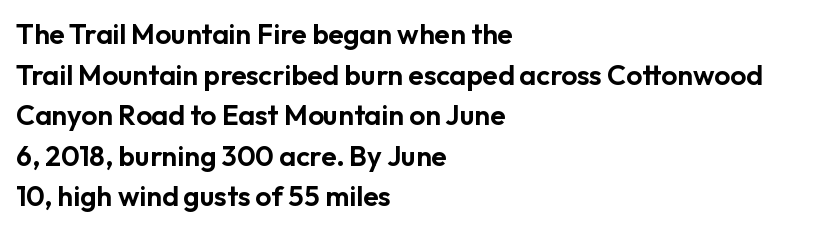
The rendering uses natural spacing where letterforms have individual widths. These lines were composed using upright roman letters. Observe the ordinary spacing: letters are neighbours, not strangers. The block of text has a typical density, with ordinary space between rows. Unlike a traditional serif, this face leaves its strokes unadorned. Honestly, there is no underline to notice here at all.
